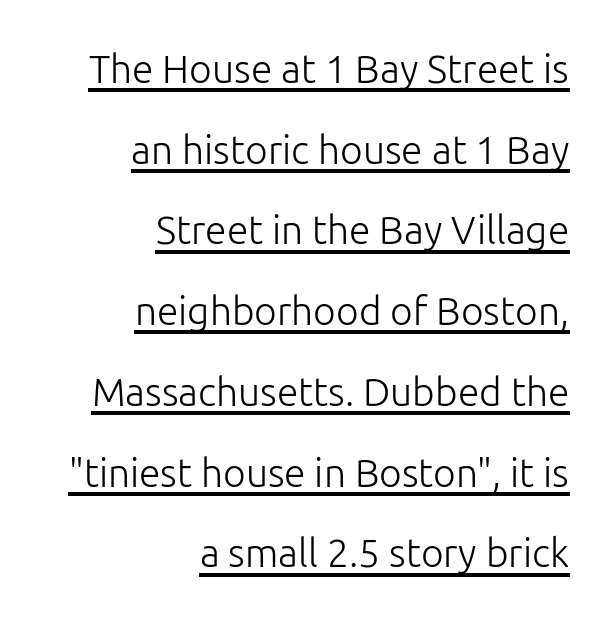
Q: Is the text bold? A: No.
Q: Is the text italic (slanted)? A: No, it is upright.
Q: Is the typeface a serif or a sans-serif typeface? A: Sans-serif.
Q: Is the text underlined? A: Yes.
Q: How is the paragraph aligned? A: Right-aligned.
Q: Is the spacing between letters normal or unusually wide? A: Normal.
Q: Is the spacing between lines tight, normal or loose? A: Loose.
Q: Width (condensed, normal, or wide)? A: Normal.
Q: Stroke contrast? A: Low.
Q: x-height? A: Medium.
Q: Monospaced? A: No.
